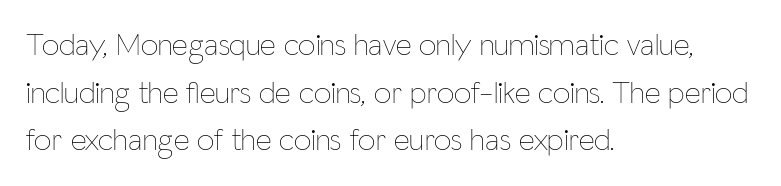
Teacher's note: observe the even left margin — that is flush-left alignment. Posture: vertical. Whoever set this chose a conventional vertical rhythm. The specimen omits any rule beneath the text block's lines.
